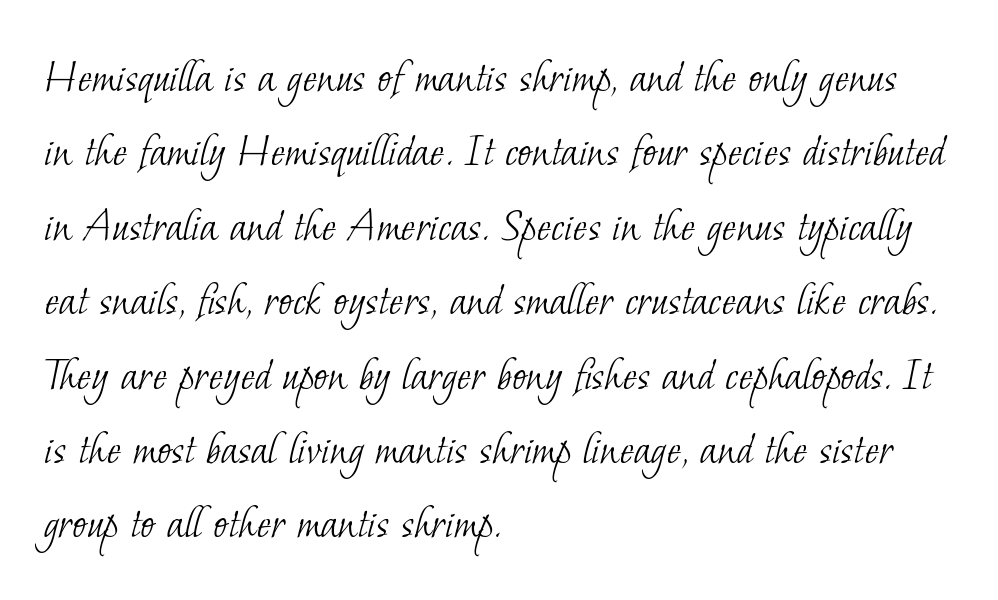
Font category for this specimen: serif. The passage is arranged the way most books set body copy — flush left. The vertical gap from one line to the next is medium. Default kerning and tracking; the words read as compact shapes. Do the characters align in a grid? No, the font is proportional.
